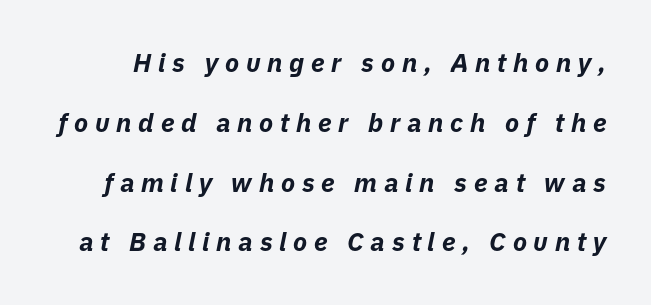
{"italic": "yes", "lean": "right", "slant_degrees": 11, "bold": "yes", "underline": "no", "line_spacing": "loose", "line_spacing_ratio": 2.3, "letter_spacing": "wide", "letter_spacing_em": 0.26, "glyph_px": 26}
